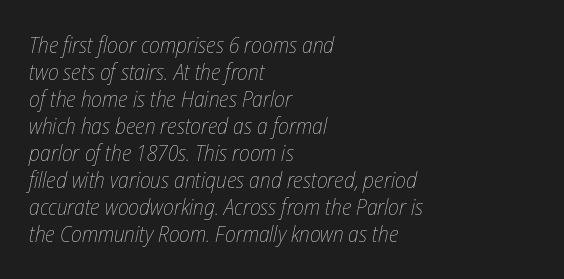
Q: Is the text bold? A: No.
Q: Is the text italic (slanted)? A: Yes, it leans right by about 12 degrees.
Q: Is the text underlined? A: No.
Q: How is the paragraph aligned? A: Left-aligned.
Q: Is the spacing between letters normal or unusually wide? A: Normal.
